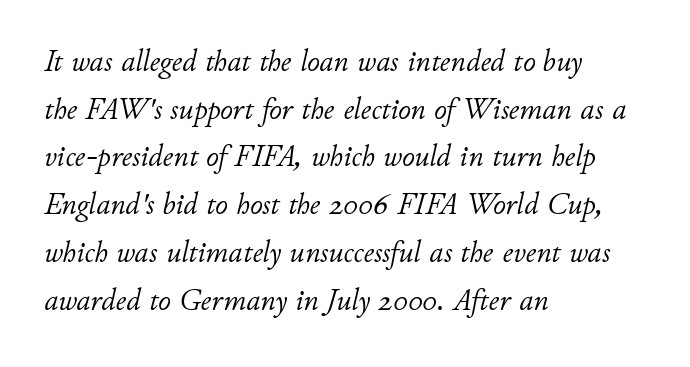
Q: Is the text bold? A: No.
Q: Is the text italic (slanted)? A: Yes, it leans right by about 11 degrees.
Q: Is the text underlined? A: No.
Q: How is the paragraph aligned? A: Left-aligned.
Q: Is the spacing between letters normal or unusually wide? A: Normal.
Q: Is the spacing between lines tight, normal or loose? A: Normal.
Q: Width (condensed, normal, or wide)? A: Normal.
Q: Stroke contrast? A: Low.
Q: x-height? A: Small.
Q: Monospaced? A: No.
